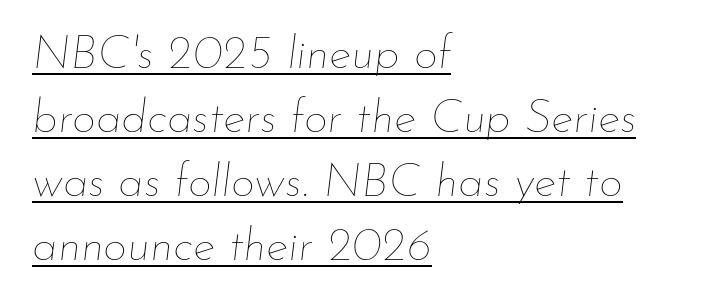
The image shows 47 px thin type, italic (leaning right); set left-aligned, normal line spacing (1.36x), normal letter spacing, underlined; low stroke contrast and a small x-height.
